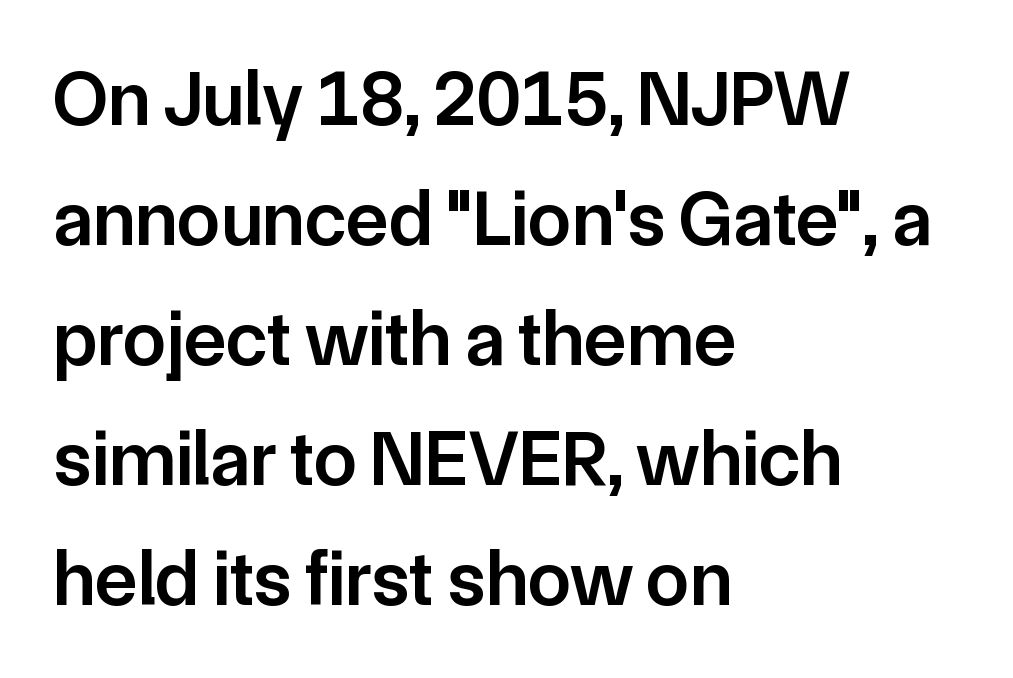
The image shows 78 px semibold sans-serif type, upright; set left-aligned, normal line spacing (1.54x), normal letter spacing, not underlined; low stroke contrast and a medium x-height.
